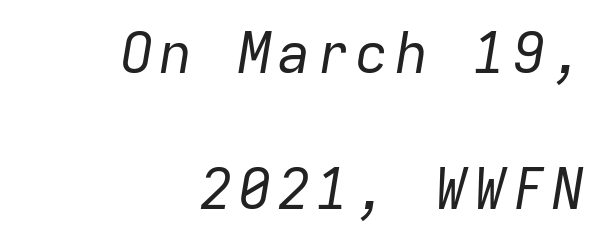
Underline: absent. Spacing verdict: monospaced, one width for all characters. Notice how the stems are inclined rather than vertical — that's the hallmark of italics. The block of text is sparse from top to bottom, with ample space between rows. The lines in this sample share a right terminus and differ only in where they begin. Is the stroke heavy? The answer is a plain regular-or-lighter.
